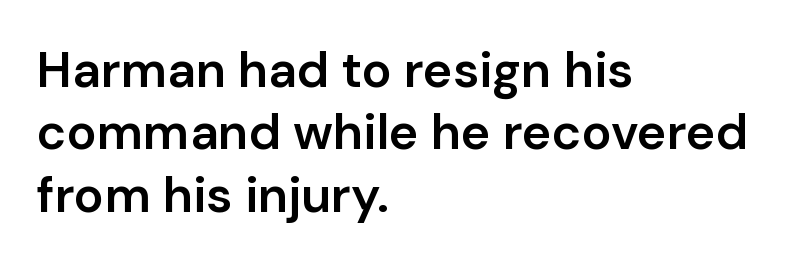
Heft: intermediate — a semibold. The rendering uses a moderate line-height, typical for paragraphs. The zone under the glyphs is completely vacant. This is roman type, the default non-slanted kind. The compositor pushed each line to the left boundary. Standard letterfit; no display-style spreading of the glyphs.
